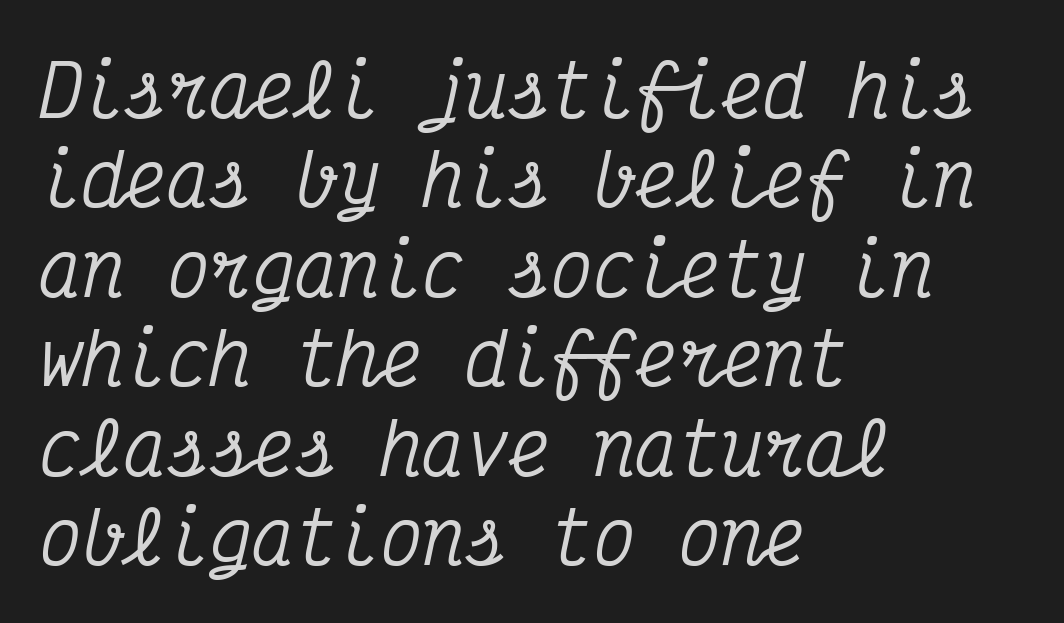
{"serif": "yes", "italic": "yes", "lean": "right", "slant_degrees": 12, "width": "condensed", "stroke_contrast": "medium", "x_height": "medium", "monospaced": "yes", "underline": "no", "align": "left", "line_spacing": "normal", "line_spacing_ratio": 1.26, "letter_spacing": "normal", "letter_spacing_em": 0.0, "glyph_px": 71}
